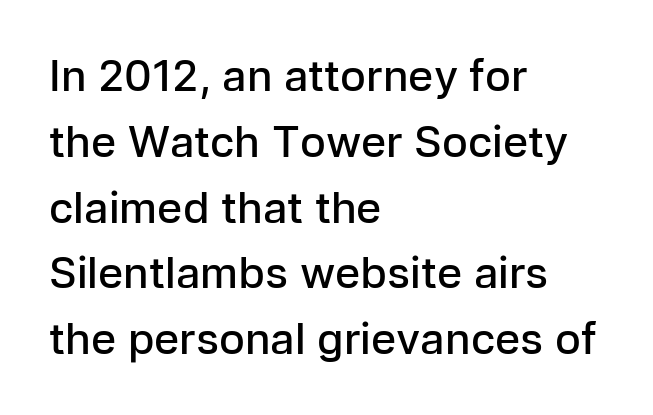
Q: Is the text bold? A: Semi-bold.
Q: Is the text italic (slanted)? A: No, it is upright.
Q: Is the typeface a serif or a sans-serif typeface? A: Sans-serif.
Q: Is the text underlined? A: No.
Q: How is the paragraph aligned? A: Left-aligned.
Q: Is the spacing between letters normal or unusually wide? A: Normal.
Q: Is the spacing between lines tight, normal or loose? A: Normal.
Q: Width (condensed, normal, or wide)? A: Normal.
Q: Stroke contrast? A: Low.
Q: x-height? A: Medium.
Q: Monospaced? A: No.
